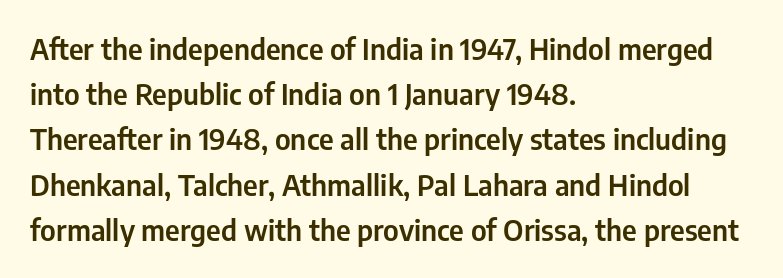
The image shows 29 px condensed sans-serif type, upright; set left-aligned, normal line spacing (1.56x), normal letter spacing, not underlined; low stroke contrast and a medium x-height.
